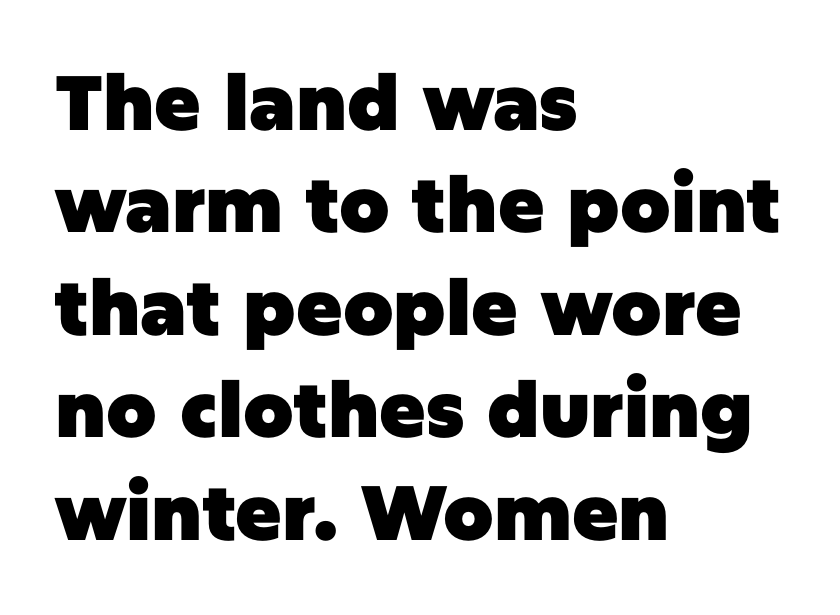
{"serif": "no", "italic": "no", "bold": "yes", "weight": "heavy", "width": "normal", "stroke_contrast": "low", "x_height": "large", "monospaced": "no", "underline": "no", "align": "left", "line_spacing": "normal", "line_spacing_ratio": 1.33, "letter_spacing": "normal", "letter_spacing_em": 0.0, "glyph_px": 77}
